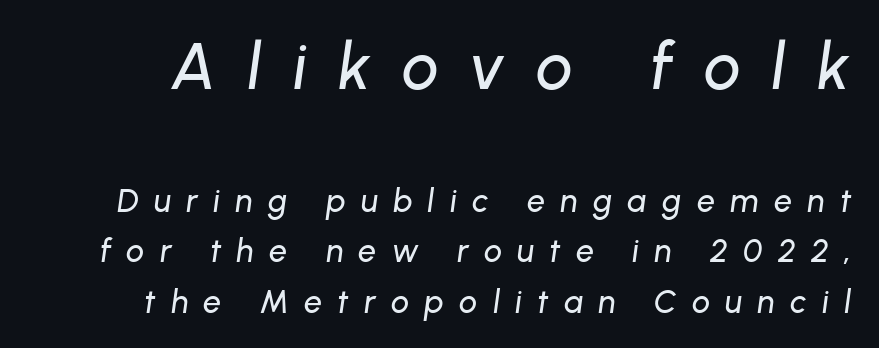
The image shows 65 px text type, italic (leaning right); set normal line spacing (1.57x), unusually wide letter spacing (+0.48 em), not underlined; the first (top) block is 2.03x larger; low stroke contrast and a medium x-height.
